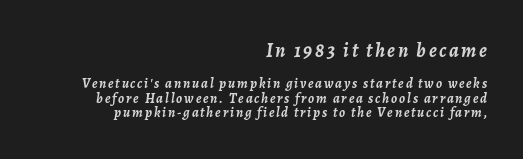
Reading down the block, your eye finds every line finishing at a fixed right position. Summary of weight: heavy, a full bold. Each row of text sits above clean, open space. Which of the two is more prominent by size? The first, at the top. Tall strokes in this sample are angled rather than plumb.
